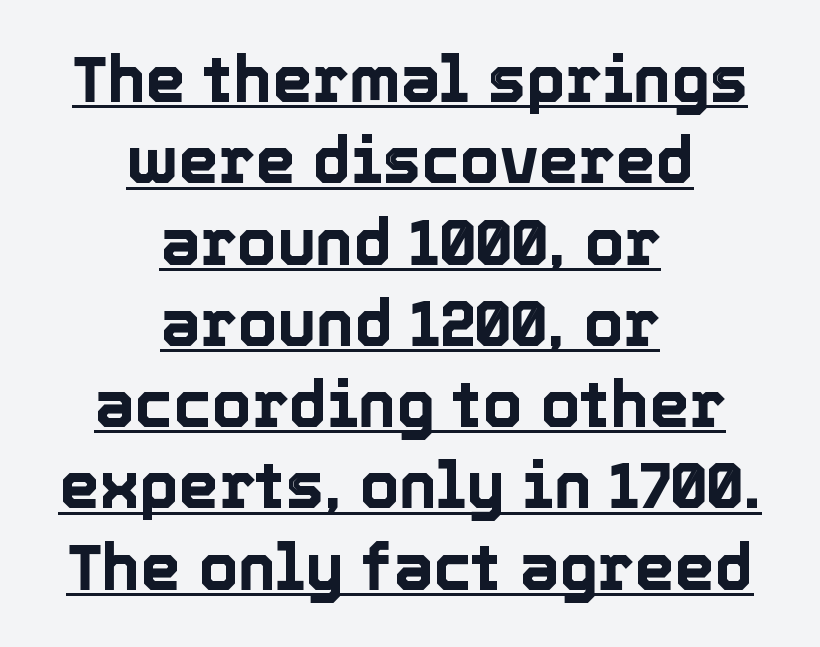
The image shows 64 px text type, upright; set centered, normal line spacing (1.27x), normal letter spacing, underlined; a medium x-height.
